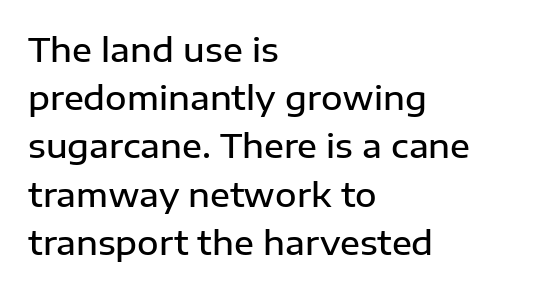
Q: Is the text bold? A: Semi-bold.
Q: Is the text italic (slanted)? A: No, it is upright.
Q: Is the typeface a serif or a sans-serif typeface? A: Sans-serif.
Q: Is the text underlined? A: No.
Q: How is the paragraph aligned? A: Left-aligned.
Q: Is the spacing between letters normal or unusually wide? A: Normal.
Q: Is the spacing between lines tight, normal or loose? A: Normal.
Q: Width (condensed, normal, or wide)? A: Normal.
Q: Stroke contrast? A: Low.
Q: x-height? A: Medium.
Q: Monospaced? A: No.
